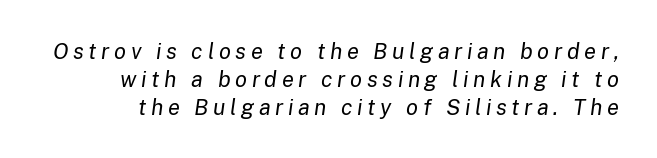
{"italic": "yes", "lean": "right", "slant_degrees": 8, "bold": "no", "underline": "no", "line_spacing": "normal", "line_spacing_ratio": 1.27, "letter_spacing": "wide", "letter_spacing_em": 0.21, "glyph_px": 22}
